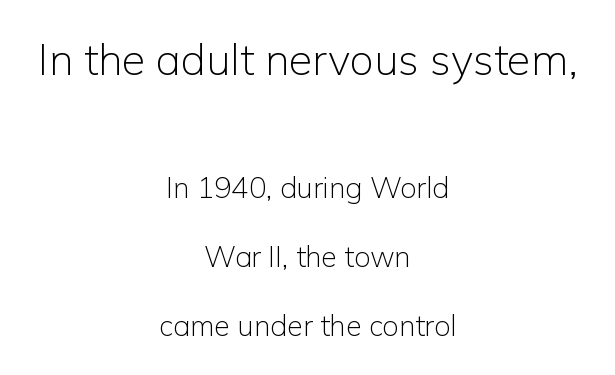
{"serif": "no", "italic": "no", "bold": "no", "weight": "light", "width": "normal", "stroke_contrast": "low", "x_height": "medium", "monospaced": "no", "underline": "no", "align": "center", "line_spacing": "loose", "line_spacing_ratio": 2.38, "letter_spacing": "normal", "letter_spacing_em": 0.0, "larger_block": "first", "size_ratio": 1.48, "glyph_px": 43}
